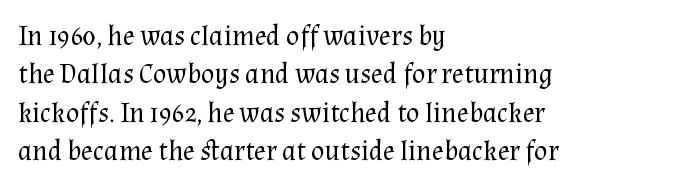
Quick note: interline space is typical. The space directly below the letters is spotless. Weight: in the light-to-regular range. Is there any slant? The stems are plumb. This rendering uses left alignment, leaving the right contour irregular.
